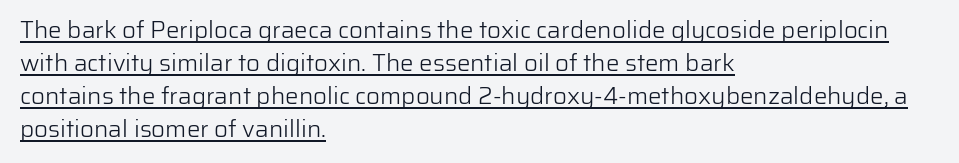
The image shows 24 px text type, upright; set left-aligned, normal line spacing (1.37x), normal letter spacing, underlined.
